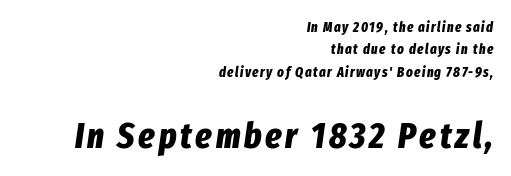
The image shows 36 px bold, condensed type, italic (leaning right); set right-aligned, normal line spacing (1.6x), not underlined; the second (bottom) block is 2.57x larger; low stroke contrast and a medium x-height.
